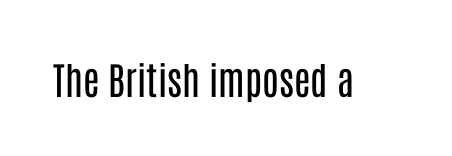
The image shows 38 px regular-weight, condensed sans-serif type, upright; set normal letter spacing, not underlined; low stroke contrast and a large x-height.
